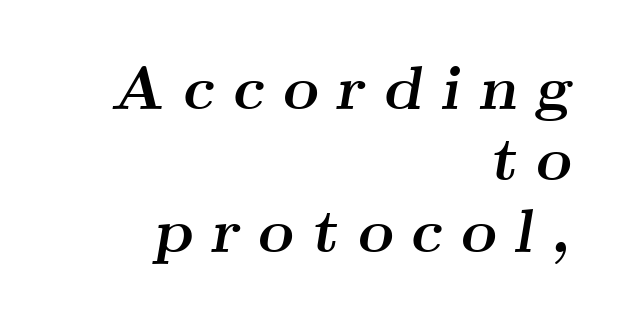
{"serif": "yes", "italic": "yes", "lean": "right", "slant_degrees": 9, "bold": "yes", "weight": "semibold", "width": "wide", "stroke_contrast": "medium", "x_height": "small", "monospaced": "no", "underline": "no", "align": "right", "line_spacing": "tight", "line_spacing_ratio": 1.15, "letter_spacing": "wide", "letter_spacing_em": 0.29, "glyph_px": 62}
